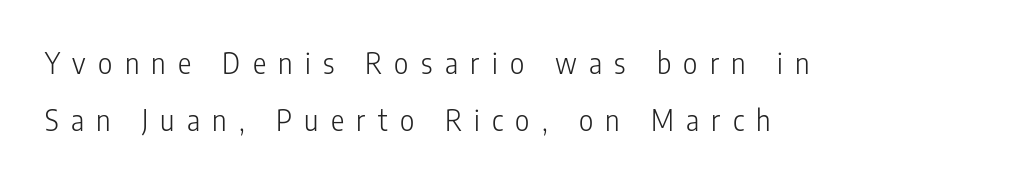
{"serif": "no", "italic": "no", "bold": "no", "weight": "light", "width": "condensed", "stroke_contrast": "low", "x_height": "medium", "monospaced": "no", "underline": "no", "align": "left", "line_spacing": "loose", "line_spacing_ratio": 2.03, "letter_spacing": "wide", "letter_spacing_em": 0.44, "glyph_px": 28}
